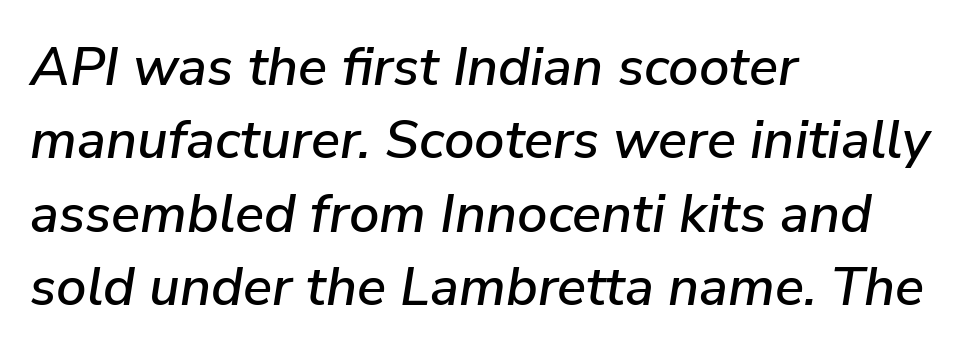
Spacing verdict: proportional, widths tailored to each character. The rendering uses a moderate line-height, typical for paragraphs. Line starts are locked; line ends wander. The space directly below the letters is spotless. Posture: slanted.
